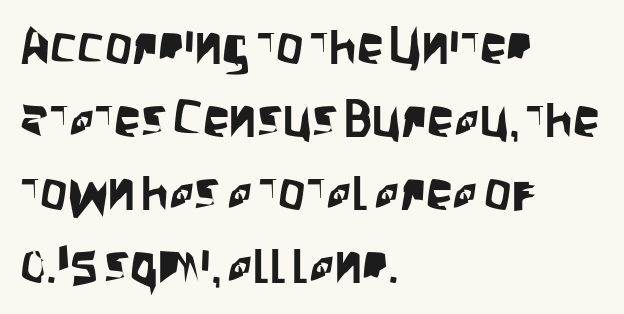
Q: Is the text italic (slanted)? A: No, it is upright.
Q: Is the typeface a serif or a sans-serif typeface? A: Sans-serif.
Q: Is the text underlined? A: No.
Q: How is the paragraph aligned? A: Left-aligned.
Q: Is the spacing between letters normal or unusually wide? A: Normal.
Q: Is the spacing between lines tight, normal or loose? A: Normal.
Q: Width (condensed, normal, or wide)? A: Condensed.
Q: Stroke contrast? A: Low.
Q: x-height? A: Large.
Q: Monospaced? A: No.
